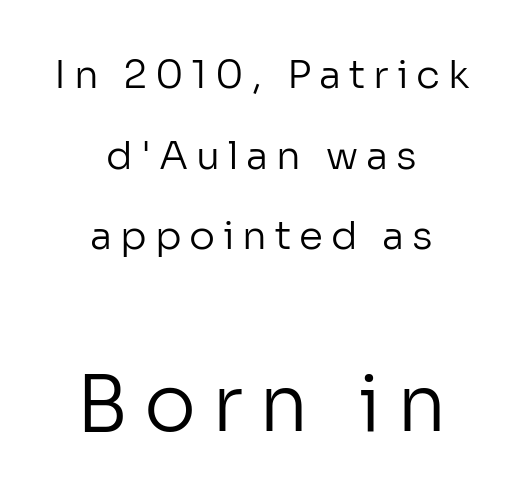
Q: Is the text bold? A: No.
Q: Is the text italic (slanted)? A: No, it is upright.
Q: Is the typeface a serif or a sans-serif typeface? A: Sans-serif.
Q: Is the text underlined? A: No.
Q: How is the paragraph aligned? A: Centered.
Q: Is the spacing between letters normal or unusually wide? A: Unusually wide.
Q: Is the spacing between lines tight, normal or loose? A: Loose.
Q: Which block of text is set in a larger size, the first (top) or the second (bottom)? A: The second (bottom) one.
Q: Width (condensed, normal, or wide)? A: Normal.
Q: Stroke contrast? A: Low.
Q: x-height? A: Medium.
Q: Monospaced? A: No.
